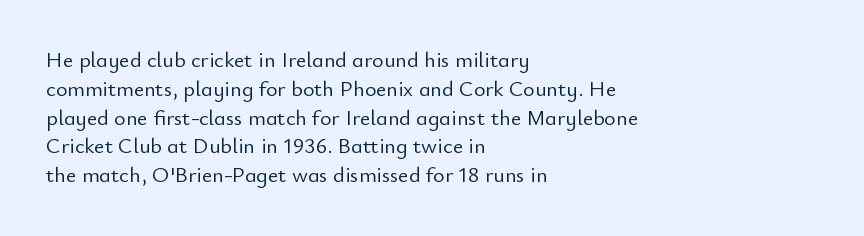
{"italic": "no", "bold": "no", "underline": "no", "align": "left", "line_spacing": "normal", "line_spacing_ratio": 1.31, "letter_spacing": "normal", "letter_spacing_em": 0.0, "glyph_px": 22}
